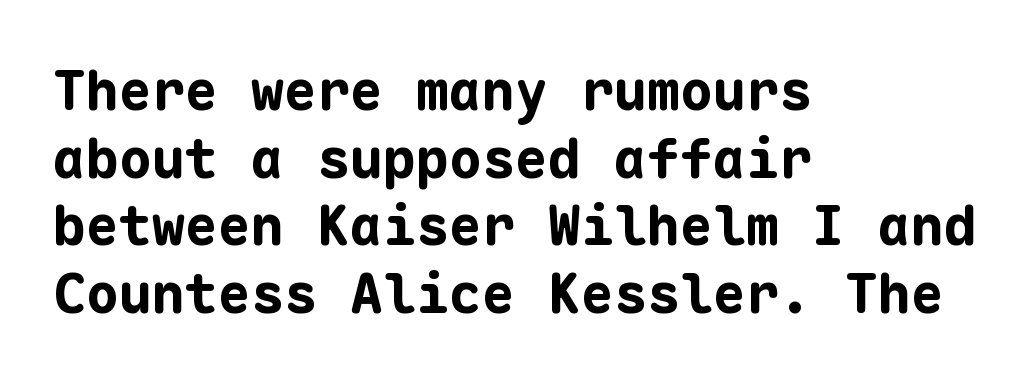
Q: Is the text bold? A: Yes.
Q: Is the text italic (slanted)? A: No, it is upright.
Q: Is the typeface a serif or a sans-serif typeface? A: Sans-serif.
Q: Is the text underlined? A: No.
Q: How is the paragraph aligned? A: Left-aligned.
Q: Is the spacing between letters normal or unusually wide? A: Normal.
Q: Width (condensed, normal, or wide)? A: Normal.
Q: Stroke contrast? A: Low.
Q: x-height? A: Medium.
Q: Monospaced? A: Yes.
